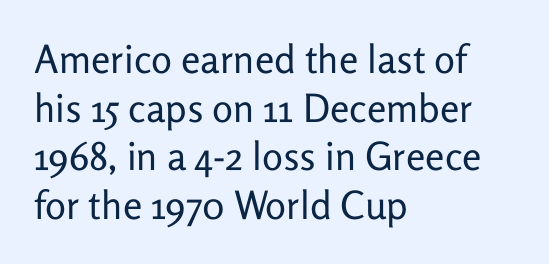
The image shows 39 px regular-weight sans-serif type, upright; set left-aligned, normal line spacing (1.25x), normal letter spacing, not underlined; low stroke contrast and a medium x-height.
